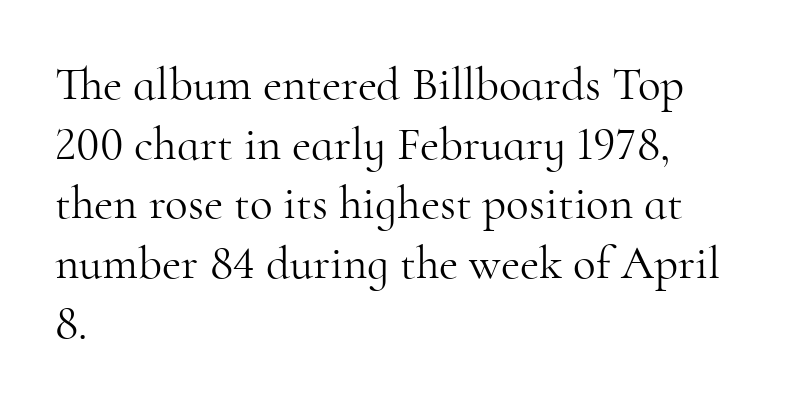
Q: Is the text bold? A: No.
Q: Is the text italic (slanted)? A: No, it is upright.
Q: Is the typeface a serif or a sans-serif typeface? A: Serif.
Q: Is the text underlined? A: No.
Q: How is the paragraph aligned? A: Left-aligned.
Q: Is the spacing between letters normal or unusually wide? A: Normal.
Q: Is the spacing between lines tight, normal or loose? A: Normal.
Q: Width (condensed, normal, or wide)? A: Normal.
Q: Stroke contrast? A: High.
Q: x-height? A: Small.
Q: Monospaced? A: No.
